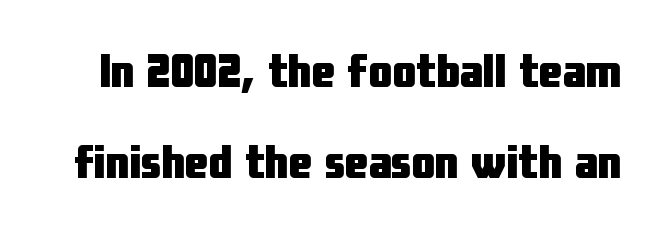
{"serif": "no", "italic": "no", "bold": "yes", "weight": "heavy", "width": "condensed", "stroke_contrast": "low", "x_height": "medium", "monospaced": "no", "underline": "no", "line_spacing": "loose", "line_spacing_ratio": 1.93, "letter_spacing": "normal", "letter_spacing_em": 0.0, "glyph_px": 47}
